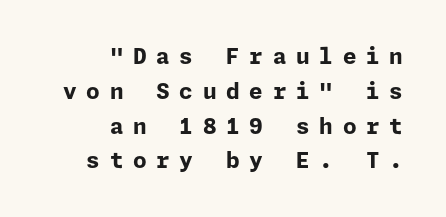
Rows of type keep a routine distance in the vertical direction. The horizontal fit of the characters is loose and conspicuously gappy. The glyphs are unaccompanied by any horizontal stroke below them. Each glyph is drawn with heavy, bold strokes.
